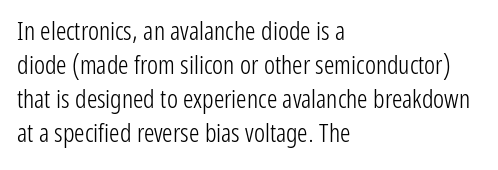
Q: Is the text bold? A: No.
Q: Is the text italic (slanted)? A: No, it is upright.
Q: Is the text underlined? A: No.
Q: How is the paragraph aligned? A: Left-aligned.
Q: Is the spacing between letters normal or unusually wide? A: Normal.
Q: Is the spacing between lines tight, normal or loose? A: Normal.
